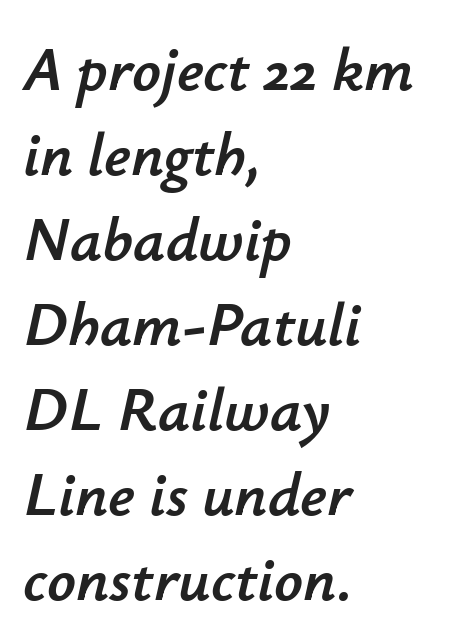
{"italic": "yes", "lean": "right", "slant_degrees": 12, "width": "normal", "stroke_contrast": "low", "x_height": "small", "monospaced": "no", "underline": "no", "align": "left", "line_spacing": "normal", "line_spacing_ratio": 1.35, "letter_spacing": "normal", "letter_spacing_em": 0.0, "glyph_px": 63}
